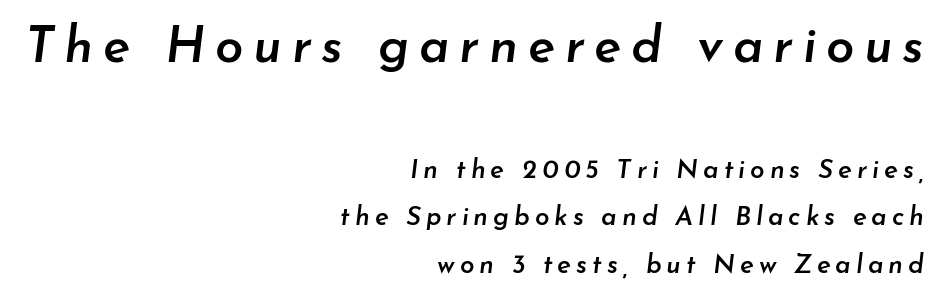
The image shows 51 px semibold type, italic (leaning right); set right-aligned, line spacing 1.84x, not underlined; the first (top) block is 1.96x larger; low stroke contrast and a small x-height.
